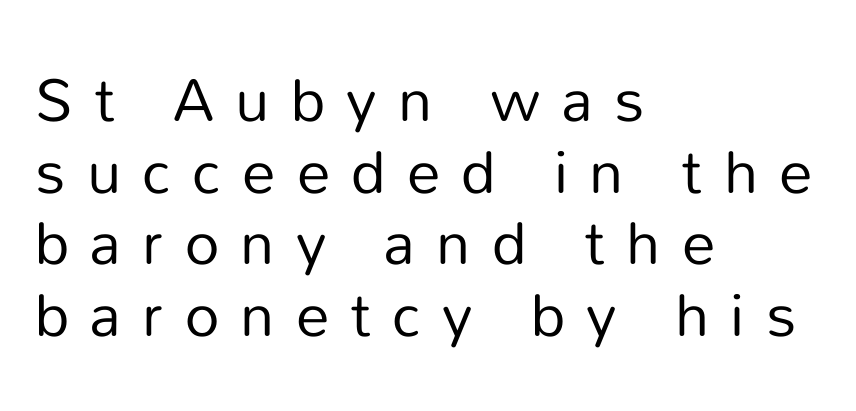
Q: Is the text bold? A: No.
Q: Is the text italic (slanted)? A: No, it is upright.
Q: Is the typeface a serif or a sans-serif typeface? A: Sans-serif.
Q: Is the text underlined? A: No.
Q: How is the paragraph aligned? A: Left-aligned.
Q: Is the spacing between letters normal or unusually wide? A: Unusually wide.
Q: Is the spacing between lines tight, normal or loose? A: Tight.
Q: Width (condensed, normal, or wide)? A: Normal.
Q: Stroke contrast? A: Low.
Q: x-height? A: Medium.
Q: Monospaced? A: No.
